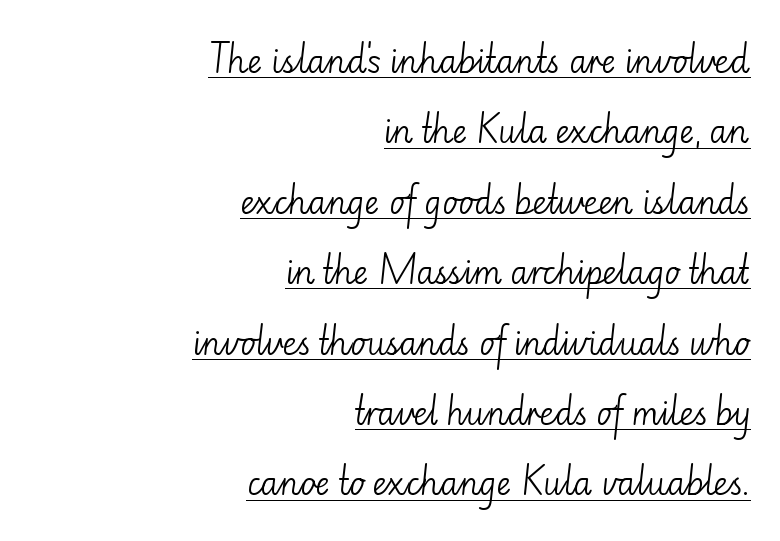
The image shows 32 px light sans-serif type; set right-aligned, loose line spacing (2.2x), normal letter spacing, underlined; low stroke contrast and a small x-height.
